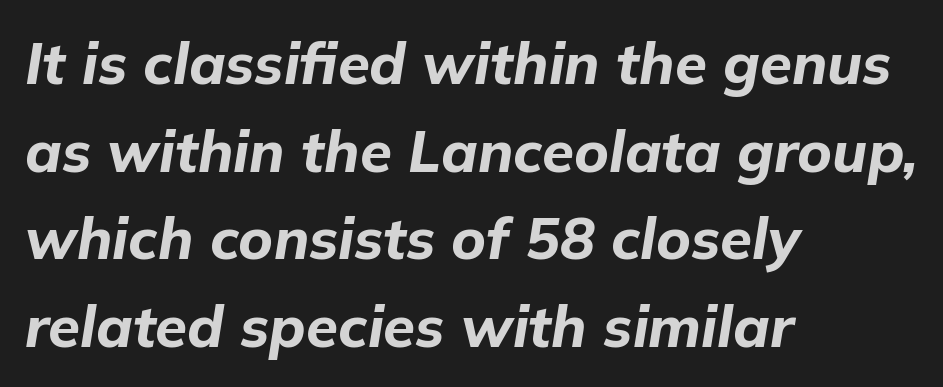
{"italic": "yes", "lean": "right", "slant_degrees": 9, "bold": "yes", "weight": "bold", "width": "normal", "stroke_contrast": "low", "x_height": "medium", "monospaced": "no", "underline": "no", "align": "left", "line_spacing": "normal", "line_spacing_ratio": 1.51, "letter_spacing": "normal", "letter_spacing_em": 0.0, "glyph_px": 58}
